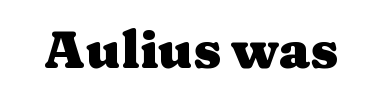
The image shows 52 px heavy, wide serif type, upright; set normal letter spacing, not underlined; medium stroke contrast and a medium x-height.
